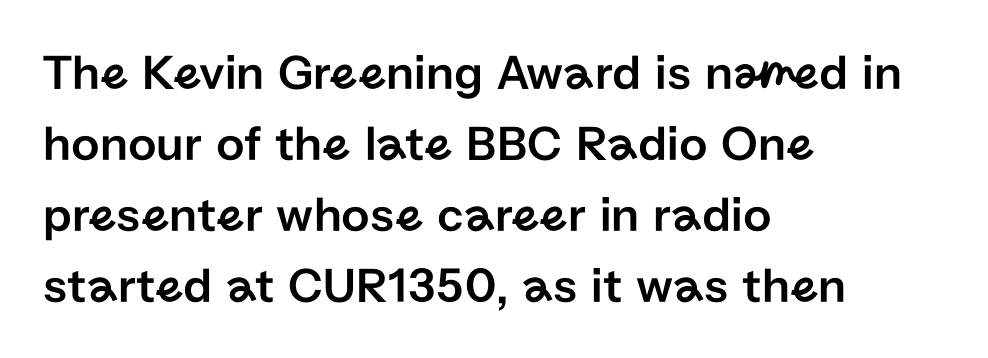
Q: Is the text italic (slanted)? A: No, it is upright.
Q: Is the typeface a serif or a sans-serif typeface? A: Sans-serif.
Q: Is the text underlined? A: No.
Q: How is the paragraph aligned? A: Left-aligned.
Q: Is the spacing between letters normal or unusually wide? A: Normal.
Q: Is the spacing between lines tight, normal or loose? A: Normal.
Q: Width (condensed, normal, or wide)? A: Normal.
Q: Stroke contrast? A: Low.
Q: x-height? A: Medium.
Q: Monospaced? A: No.
